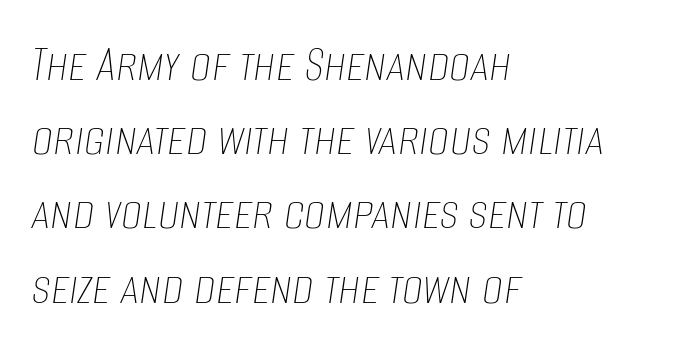
Check under the words: just untouched page. Nobody touched the tracking dial on this one. You could not count columns in this text — the font is proportionally spaced. Each new line begins a customary step beneath the previous one. It's the slanting kind of type.
